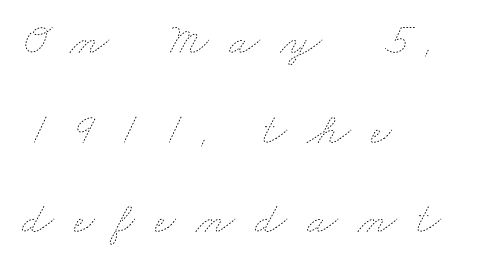
{"bold": "no", "weight": "thin", "width": "wide", "stroke_contrast": "low", "x_height": "small", "monospaced": "no", "underline": "no", "align": "left", "line_spacing": "loose", "line_spacing_ratio": 1.99, "letter_spacing": "wide", "letter_spacing_em": 0.45, "glyph_px": 45}
